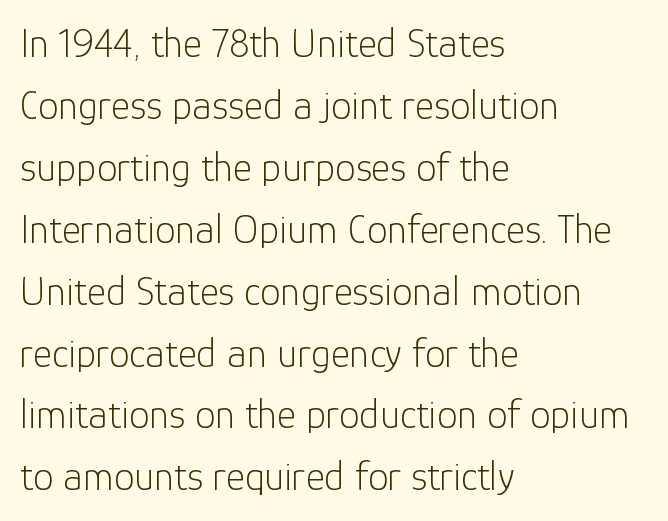
This sample has the flowing, uneven cadence of proportional lettering. Any mark beneath the type? The region is blank. Reading down the column, the eye jumps a familiar distance to each next line. Reading down the block, your eye returns to a fixed left position each line. Heft: none added — not bold. The specimen reads as upright at a glance.
